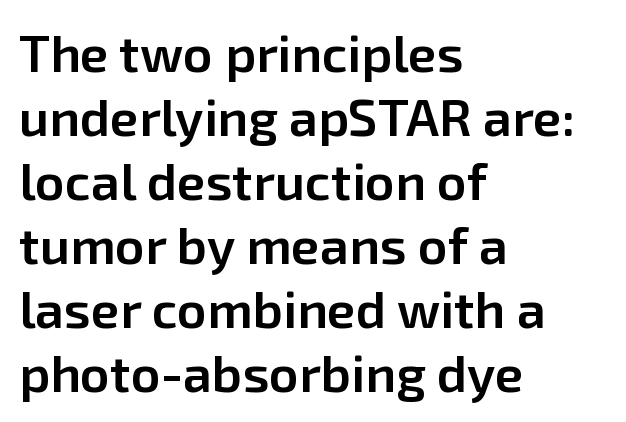
Q: Is the text bold? A: Semi-bold.
Q: Is the text italic (slanted)? A: No, it is upright.
Q: Is the typeface a serif or a sans-serif typeface? A: Sans-serif.
Q: Is the text underlined? A: No.
Q: How is the paragraph aligned? A: Left-aligned.
Q: Is the spacing between letters normal or unusually wide? A: Normal.
Q: Width (condensed, normal, or wide)? A: Normal.
Q: Stroke contrast? A: Low.
Q: x-height? A: Medium.
Q: Monospaced? A: No.
